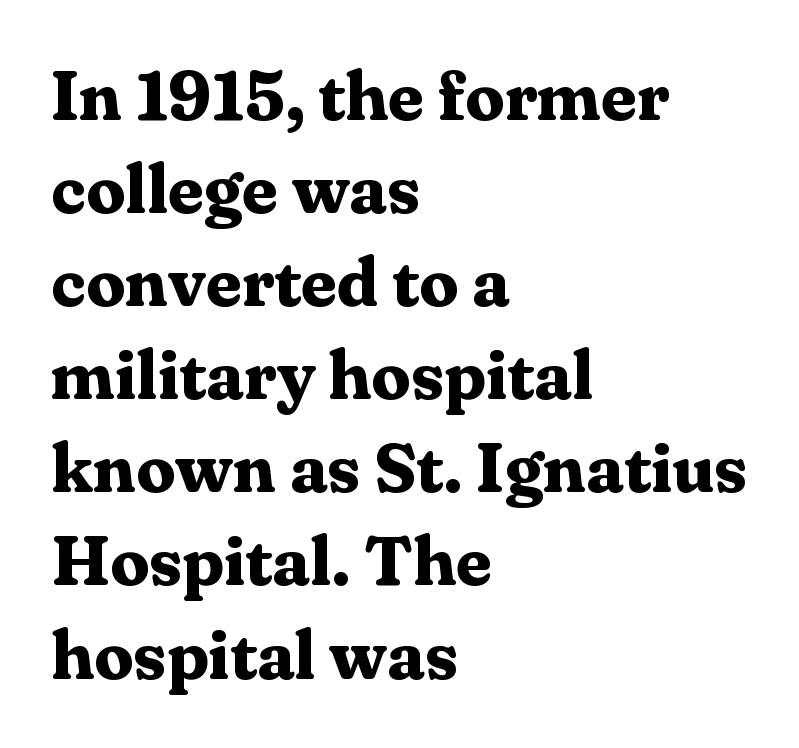
Q: Is the text bold? A: Yes.
Q: Is the text italic (slanted)? A: No, it is upright.
Q: Is the typeface a serif or a sans-serif typeface? A: Serif.
Q: Is the text underlined? A: No.
Q: How is the paragraph aligned? A: Left-aligned.
Q: Is the spacing between letters normal or unusually wide? A: Normal.
Q: Is the spacing between lines tight, normal or loose? A: Normal.
Q: Width (condensed, normal, or wide)? A: Normal.
Q: Stroke contrast? A: Medium.
Q: x-height? A: Medium.
Q: Monospaced? A: No.
